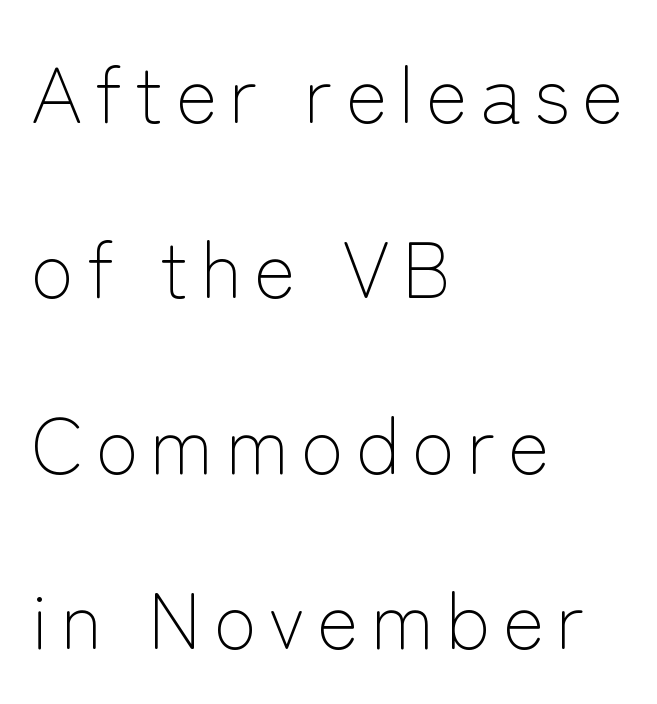
Summary of weight: not heavy and not bold. Vertically, the passage feels expansive, rows floating well apart. A student would call this left alignment; a typographer would say flush left, rag right. Upright lettering throughout. Varying glyph widths throughout — classic text-font behaviour. Unmarked baselines from the first word to the last.
